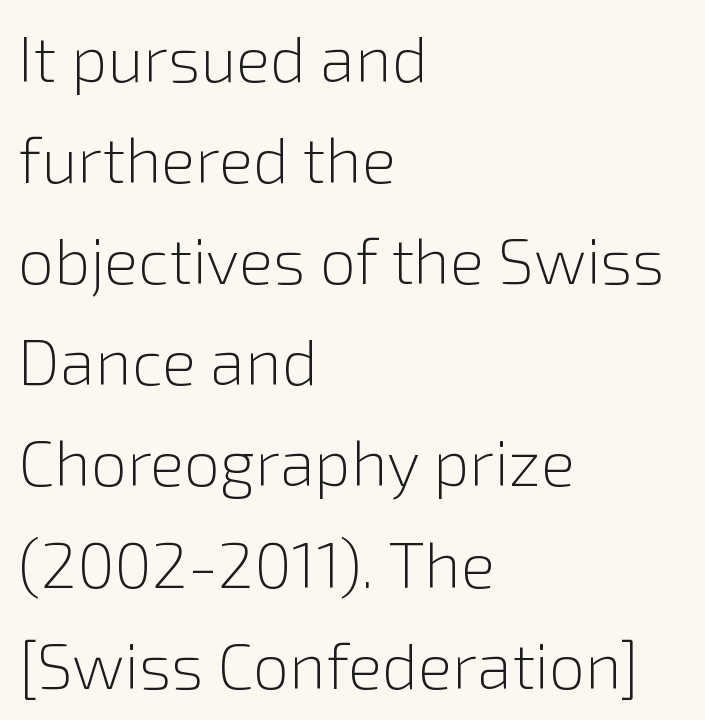
Q: Is the text bold? A: No.
Q: Is the text italic (slanted)? A: No, it is upright.
Q: Is the typeface a serif or a sans-serif typeface? A: Sans-serif.
Q: Is the text underlined? A: No.
Q: How is the paragraph aligned? A: Left-aligned.
Q: Is the spacing between letters normal or unusually wide? A: Normal.
Q: Is the spacing between lines tight, normal or loose? A: Normal.
Q: Width (condensed, normal, or wide)? A: Normal.
Q: Stroke contrast? A: Low.
Q: x-height? A: Medium.
Q: Monospaced? A: No.
